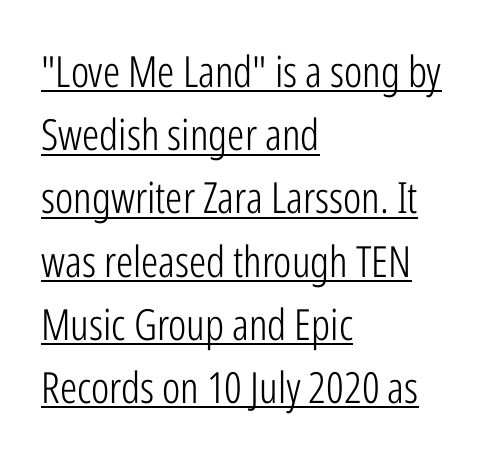
Q: Is the text bold? A: No.
Q: Is the text italic (slanted)? A: No, it is upright.
Q: Is the typeface a serif or a sans-serif typeface? A: Sans-serif.
Q: Is the text underlined? A: Yes.
Q: How is the paragraph aligned? A: Left-aligned.
Q: Is the spacing between letters normal or unusually wide? A: Normal.
Q: Is the spacing between lines tight, normal or loose? A: Normal.
Q: Width (condensed, normal, or wide)? A: Condensed.
Q: Stroke contrast? A: Low.
Q: x-height? A: Medium.
Q: Monospaced? A: No.
